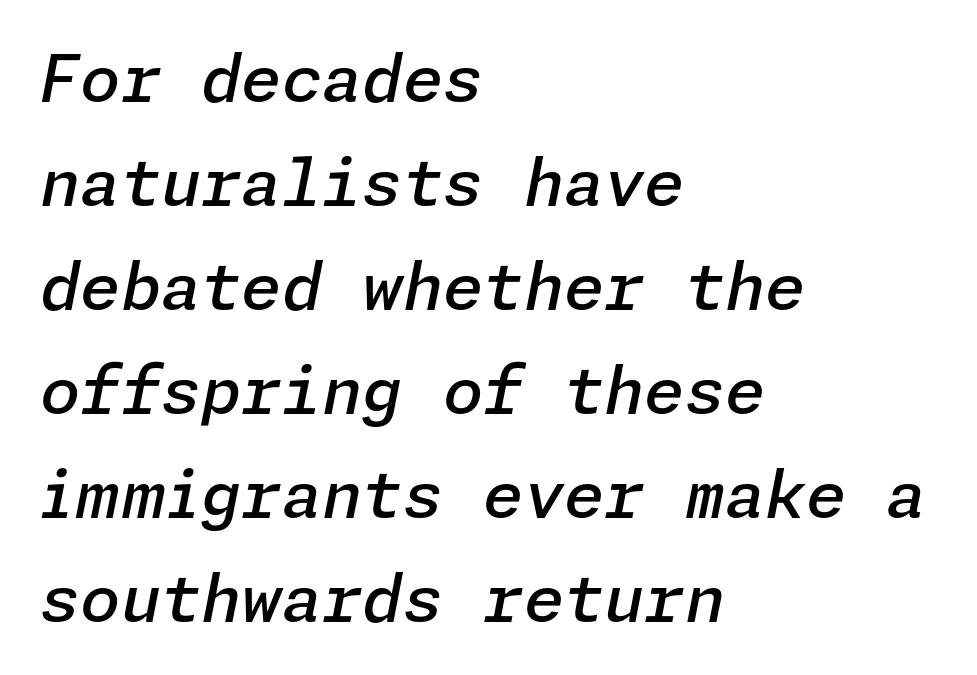
Q: Is the text bold? A: Semi-bold.
Q: Is the text italic (slanted)? A: Yes, it leans right by about 11 degrees.
Q: Is the text underlined? A: No.
Q: How is the paragraph aligned? A: Left-aligned.
Q: Is the spacing between letters normal or unusually wide? A: Normal.
Q: Is the spacing between lines tight, normal or loose? A: Normal.
Q: Width (condensed, normal, or wide)? A: Normal.
Q: Stroke contrast? A: Low.
Q: x-height? A: Medium.
